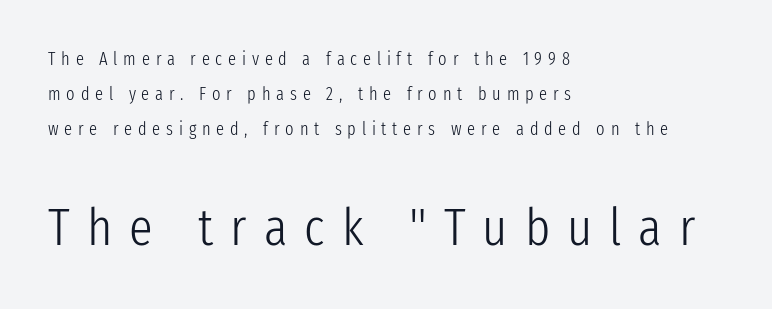
The image shows 53 px light, condensed sans-serif type, upright; set left-aligned, loose line spacing (1.94x), unusually wide letter spacing (+0.32 em), not underlined; the second (bottom) block is 2.94x larger; low stroke contrast and a medium x-height.
